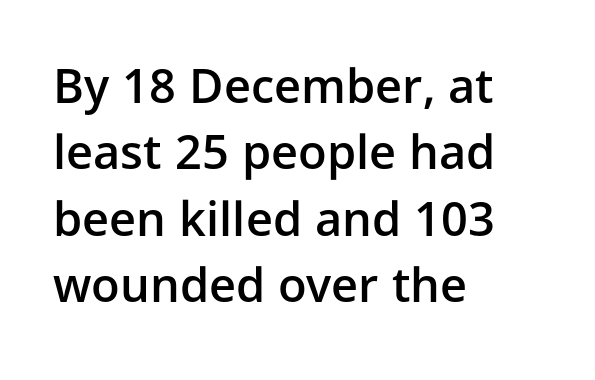
The image shows 47 px semibold sans-serif type, upright; set left-aligned, normal line spacing (1.41x), normal letter spacing, not underlined; low stroke contrast and a medium x-height.
